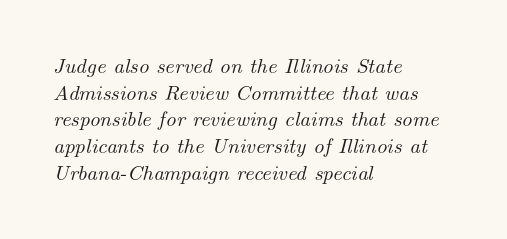
Q: Is the text italic (slanted)? A: Yes, it leans right by about 14 degrees.
Q: Is the text underlined? A: No.
Q: How is the paragraph aligned? A: Left-aligned.
Q: Is the spacing between letters normal or unusually wide? A: Normal.
Q: Is the spacing between lines tight, normal or loose? A: Normal.
